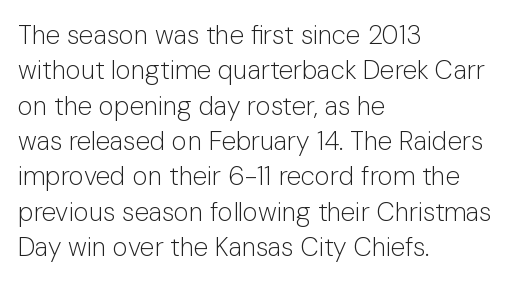
The image shows 26 px text type, upright; set left-aligned, normal line spacing (1.36x), normal letter spacing, not underlined.
